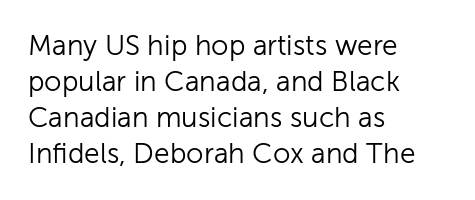
The image shows 28 px light sans-serif type, upright; set left-aligned, normal line spacing (1.29x), normal letter spacing, not underlined; low stroke contrast and a medium x-height.
